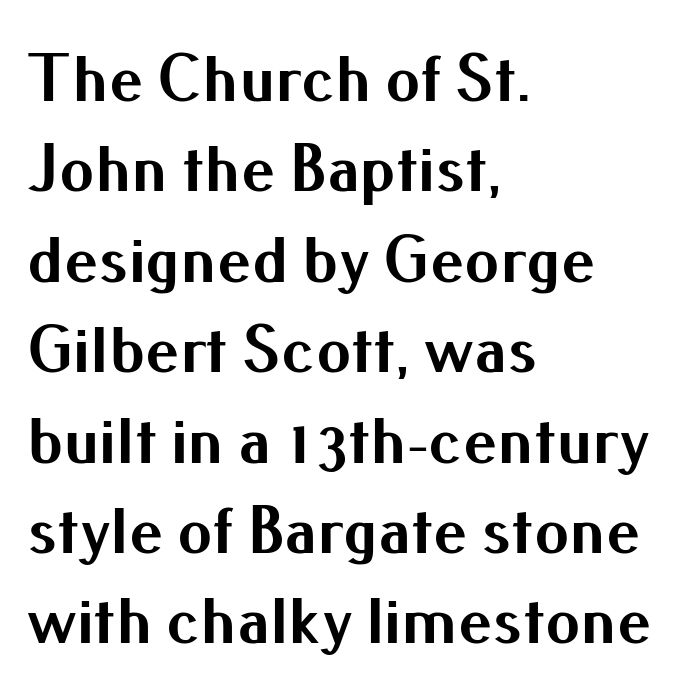
The image shows 69 px bold sans-serif type, upright; set left-aligned, normal line spacing (1.31x), normal letter spacing, not underlined; medium stroke contrast and a small x-height.
